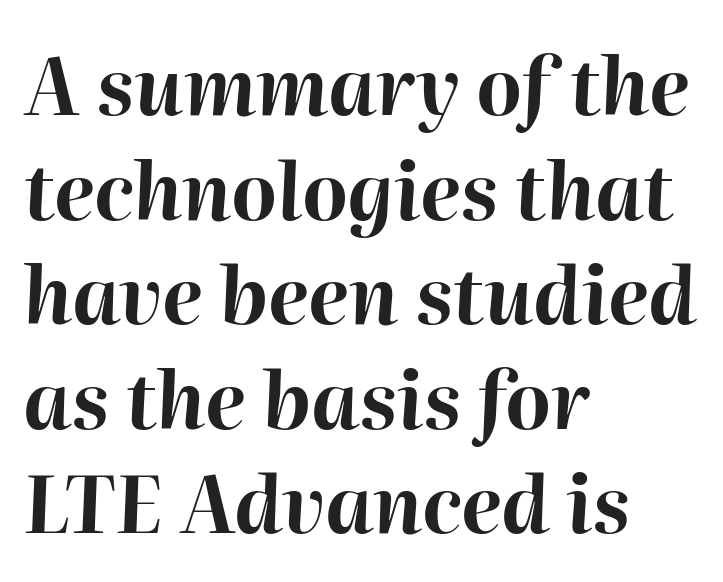
Glyph-to-glyph distance matches everyday printed text. Words float on clear page, feet unadorned. Line beginnings align vertically; line endings do not. Think of a printed novel: that variable character pitch is what you see here. It's the slanting kind of type.
